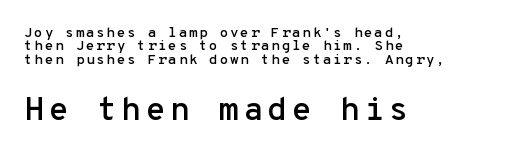
Note the uniform advance width — an 'i' takes as much space as an 'm'. The passage shown stacks its lines with hardly any gap. The gap between lines stays unmarked. Look at the bottom of the vertical strokes: they stop flat, with no serifs. Layout note: lines flush left. It's the straight-up-and-down kind of type.
